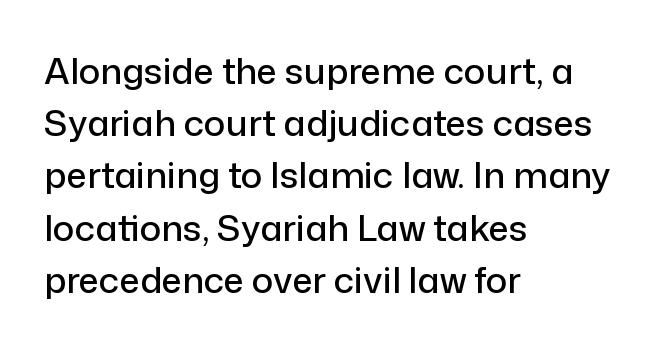
Q: Is the text italic (slanted)? A: No, it is upright.
Q: Is the typeface a serif or a sans-serif typeface? A: Sans-serif.
Q: Is the text underlined? A: No.
Q: How is the paragraph aligned? A: Left-aligned.
Q: Is the spacing between letters normal or unusually wide? A: Normal.
Q: Is the spacing between lines tight, normal or loose? A: Normal.
Q: Width (condensed, normal, or wide)? A: Normal.
Q: Stroke contrast? A: Low.
Q: x-height? A: Medium.
Q: Monospaced? A: No.
